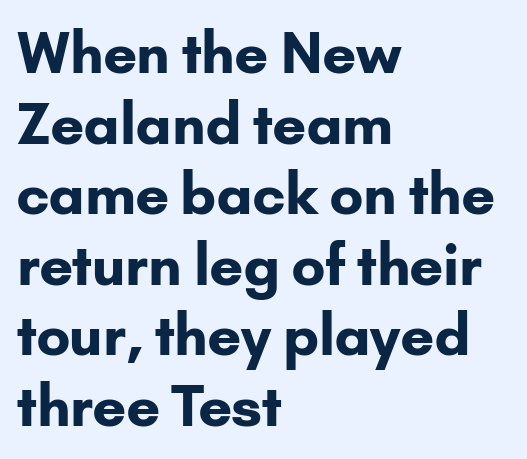
The space between consecutive lines is moderate. Does the lettering tilt? It doesn't — this is upright. A typesetter would label this face a sans. The passage shown has conventional tracking throughout. Notice how thick the strokes are: this is what a full bold looks like.
